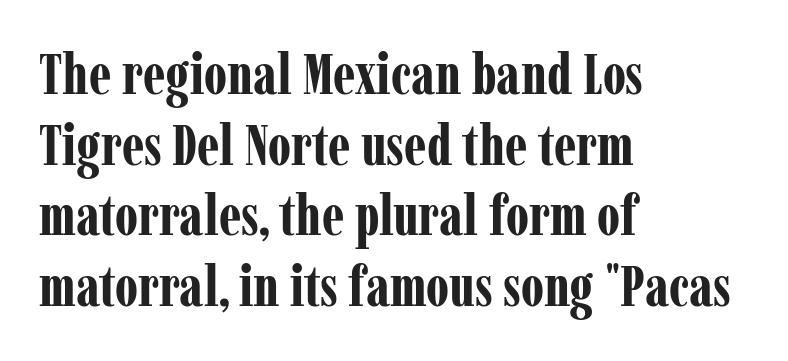
{"serif": "yes", "italic": "no", "bold": "yes", "weight": "bold", "width": "condensed", "stroke_contrast": "low", "x_height": "medium", "monospaced": "no", "underline": "no", "align": "left", "line_spacing_ratio": 1.24, "letter_spacing": "normal", "letter_spacing_em": 0.0, "glyph_px": 57}
